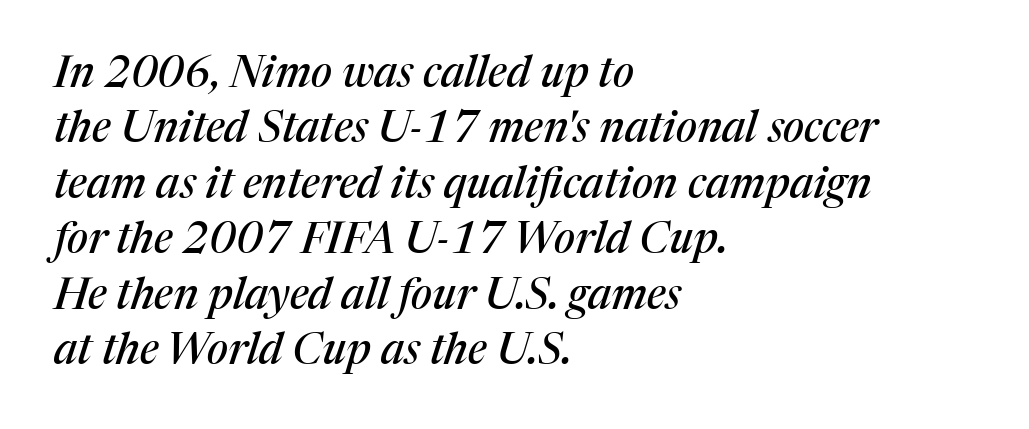
The image shows 43 px serif type, italic (leaning right); set left-aligned, normal line spacing (1.29x), normal letter spacing, not underlined; medium stroke contrast and a medium x-height.
